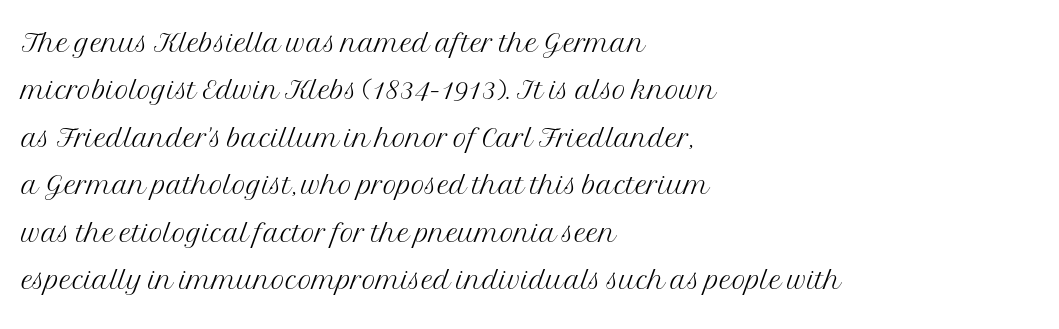
{"serif": "yes", "bold": "no", "weight": "light", "width": "normal", "stroke_contrast": "medium", "x_height": "medium", "monospaced": "no", "underline": "no", "align": "left", "line_spacing": "normal", "line_spacing_ratio": 1.25, "letter_spacing": "normal", "letter_spacing_em": 0.0, "glyph_px": 38}
